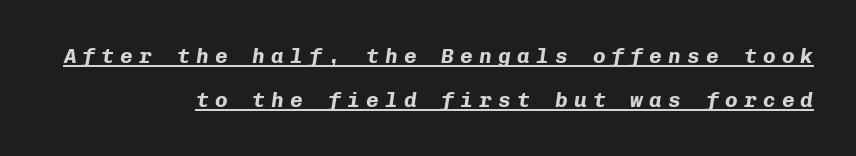
The image shows 21 px bold type, italic (leaning right); set right-aligned, loose line spacing (2.08x), unusually wide letter spacing (+0.3 em), underlined.
